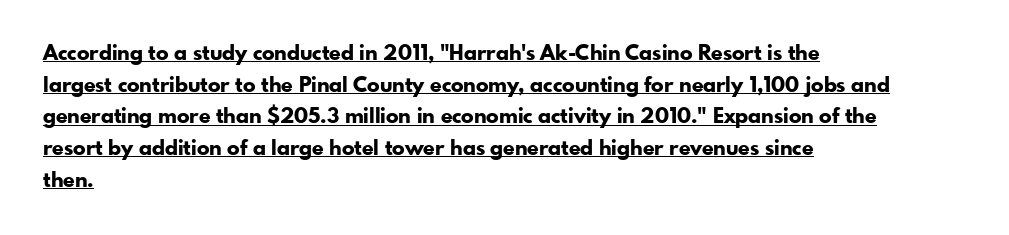
Q: Is the text bold? A: Yes.
Q: Is the text italic (slanted)? A: No, it is upright.
Q: Is the text underlined? A: Yes.
Q: How is the paragraph aligned? A: Left-aligned.
Q: Is the spacing between letters normal or unusually wide? A: Normal.
Q: Is the spacing between lines tight, normal or loose? A: Normal.
